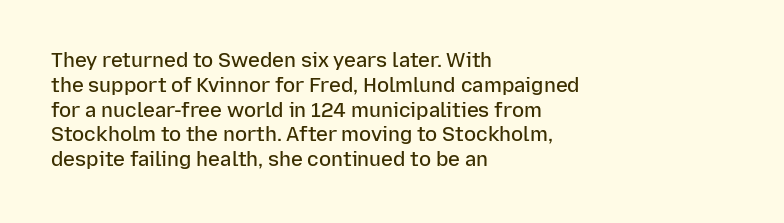
Where is the straight margin? On the left. These words are printed semibold, heavier than regular yet not bold. Designer's note — italics off, roman on. The space beneath each line is pristine and unruled. Words appear dense and cohesive because spacing is normal.
